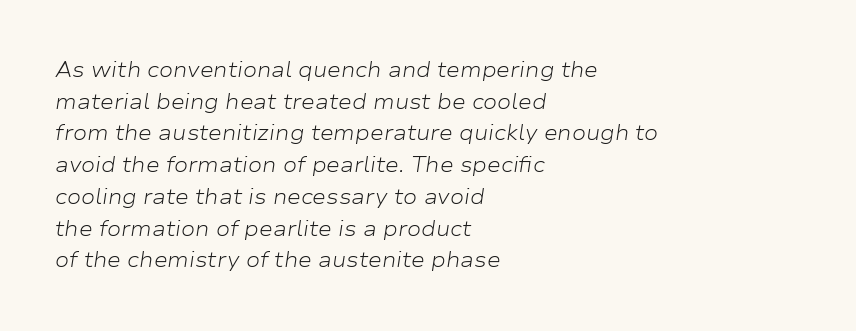
Every character sits at an angle, as italics do. Words float on clear page, feet unadorned. Weight class: somewhere from thin through regular. Interline gaps are of average width in this sample.
